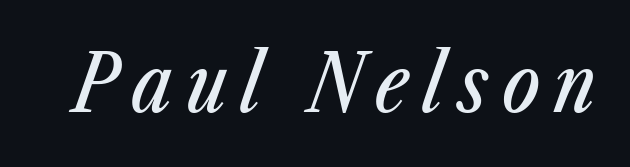
Q: Is the text italic (slanted)? A: Yes, it leans right by about 23 degrees.
Q: Is the text underlined? A: No.
Q: Width (condensed, normal, or wide)? A: Condensed.
Q: Stroke contrast? A: Low.
Q: x-height? A: Medium.
Q: Monospaced? A: No.
